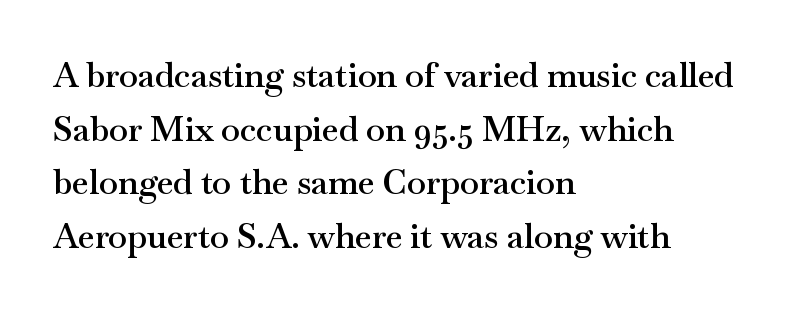
Decoration check: the copy has no underline. The rows are spaced the way most documents space them. Reading down the block, your eye returns to a fixed left position each line. Looks like regular typesetting: each glyph gets only the width it needs. Compared with an ordinary text face, these strokes are moderately heavier — a semibold.
